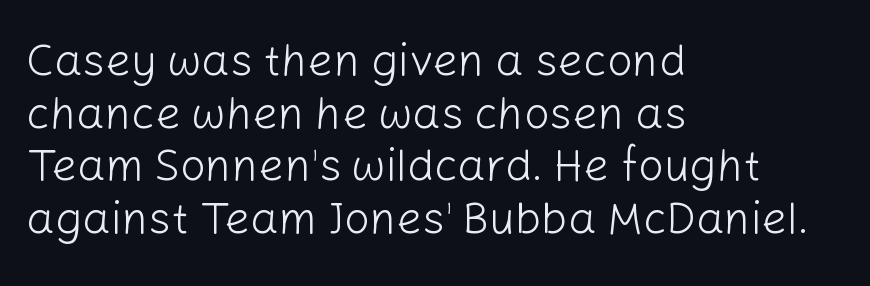
{"serif": "no", "italic": "no", "bold": "no", "weight": "light", "width": "normal", "stroke_contrast": "low", "x_height": "medium", "monospaced": "no", "underline": "no", "align": "left", "line_spacing_ratio": 1.17, "letter_spacing": "normal", "letter_spacing_em": 0.0, "glyph_px": 45}
